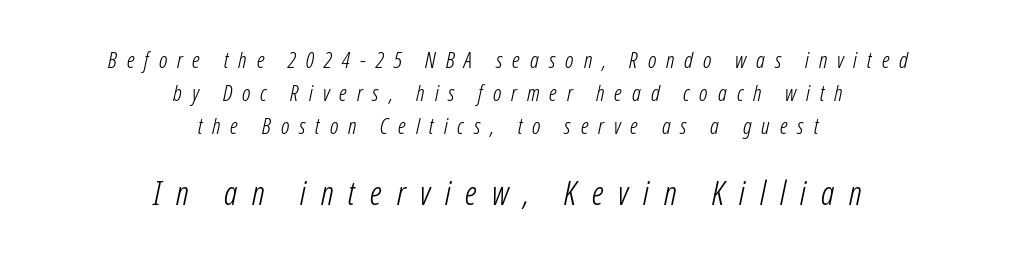
{"italic": "yes", "lean": "right", "slant_degrees": 12, "bold": "no", "weight": "light", "width": "condensed", "stroke_contrast": "low", "x_height": "medium", "monospaced": "no", "underline": "no", "align": "center", "line_spacing": "normal", "line_spacing_ratio": 1.49, "letter_spacing": "wide", "letter_spacing_em": 0.45, "larger_block": "second", "size_ratio": 1.5, "glyph_px": 33}
